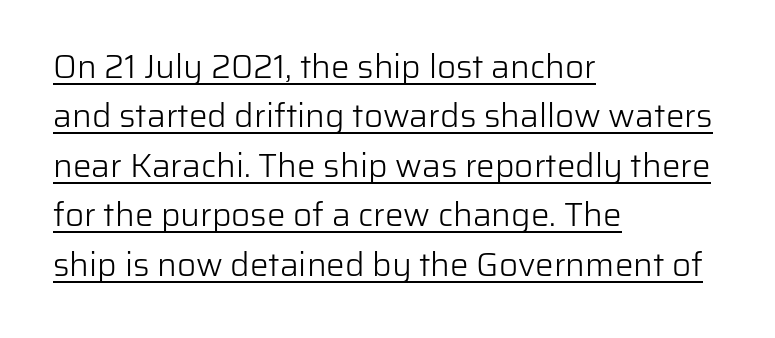
The rendering shows plain stroke endings on the letterforms — a sans-serif design. Nothing heavy about these letters — not bold at all. Here the glyphs are tracked normally, forming tight word shapes. A baseline rule has been typeset under these characters. Successive baselines arrive at the customary interval. Posture: straight, roman, zero tilt.
